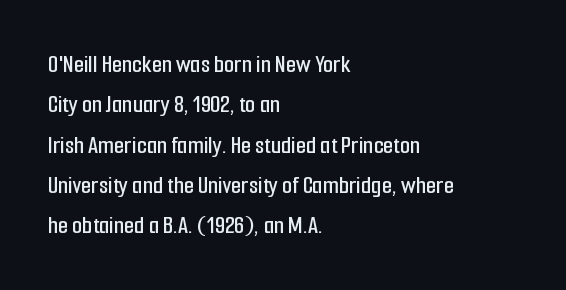
Q: Is the text italic (slanted)? A: No, it is upright.
Q: Is the text underlined? A: No.
Q: How is the paragraph aligned? A: Left-aligned.
Q: Is the spacing between letters normal or unusually wide? A: Normal.
Q: Is the spacing between lines tight, normal or loose? A: Normal.
